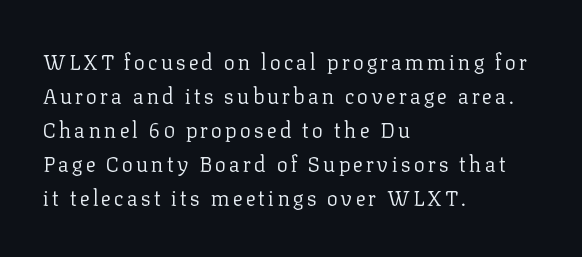
Q: Is the text bold? A: No.
Q: Is the text italic (slanted)? A: No, it is upright.
Q: Is the text underlined? A: No.
Q: How is the paragraph aligned? A: Left-aligned.
Q: Is the spacing between lines tight, normal or loose? A: Normal.
